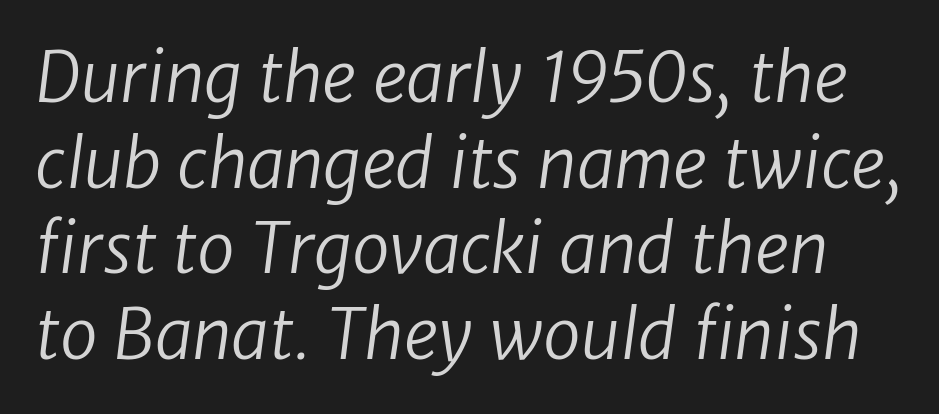
The image shows 68 px regular-weight sans-serif type; set normal line spacing (1.26x), normal letter spacing, not underlined; low stroke contrast and a medium x-height.
